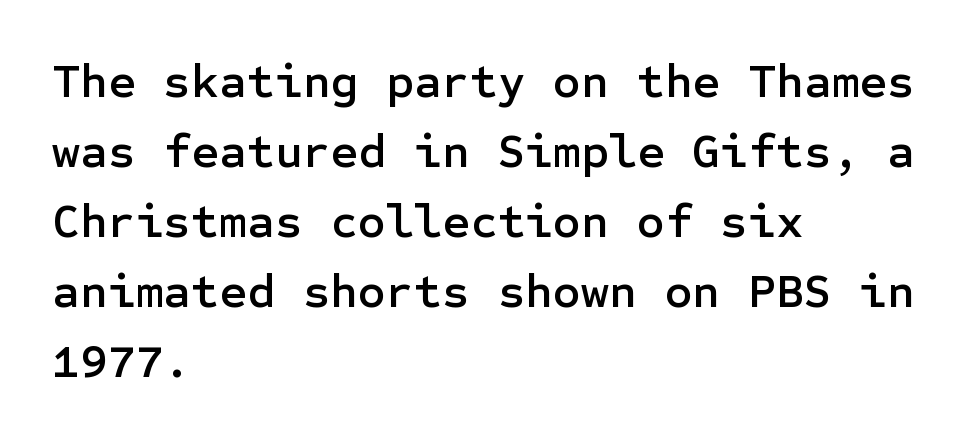
Q: Is the text italic (slanted)? A: No, it is upright.
Q: Is the typeface a serif or a sans-serif typeface? A: Sans-serif.
Q: Is the text underlined? A: No.
Q: How is the paragraph aligned? A: Left-aligned.
Q: Is the spacing between letters normal or unusually wide? A: Normal.
Q: Is the spacing between lines tight, normal or loose? A: Normal.
Q: Width (condensed, normal, or wide)? A: Normal.
Q: Stroke contrast? A: Low.
Q: x-height? A: Medium.
